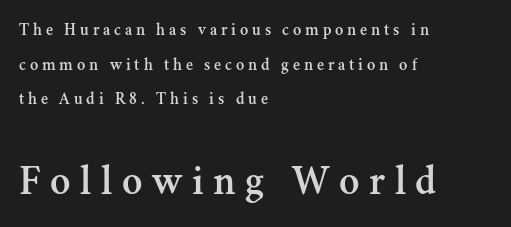
Vertical spacing — loose. Type style note: has serifs. In CSS terms this would be text-align: left. Clear beneath every line of the passage. Posture: straight, roman, zero tilt. The rendering enlarges the type as you move from the upper chunk to the lower.
